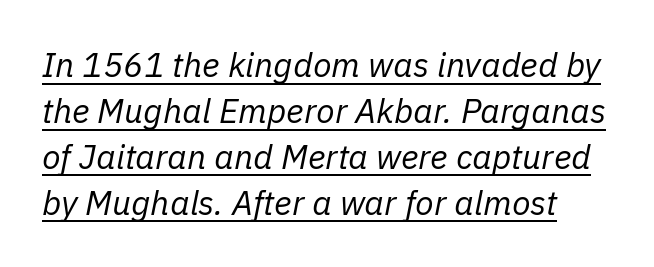
Q: Is the text bold? A: No.
Q: Is the text italic (slanted)? A: Yes, it leans right by about 11 degrees.
Q: Is the text underlined? A: Yes.
Q: Is the spacing between letters normal or unusually wide? A: Normal.
Q: Is the spacing between lines tight, normal or loose? A: Normal.
Q: Width (condensed, normal, or wide)? A: Normal.
Q: Stroke contrast? A: Low.
Q: x-height? A: Medium.
Q: Monospaced? A: No.
